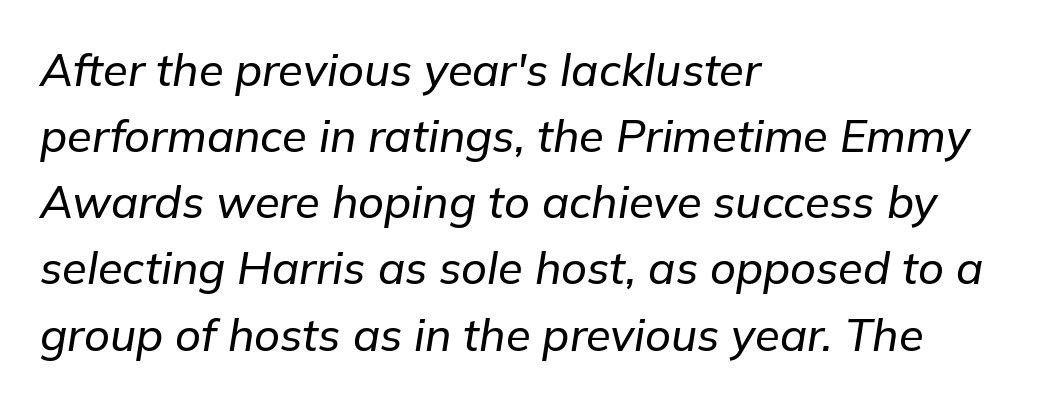
The image shows 45 px text type, italic (leaning right); set left-aligned, normal line spacing (1.47x), normal letter spacing, not underlined; low stroke contrast and a medium x-height.
